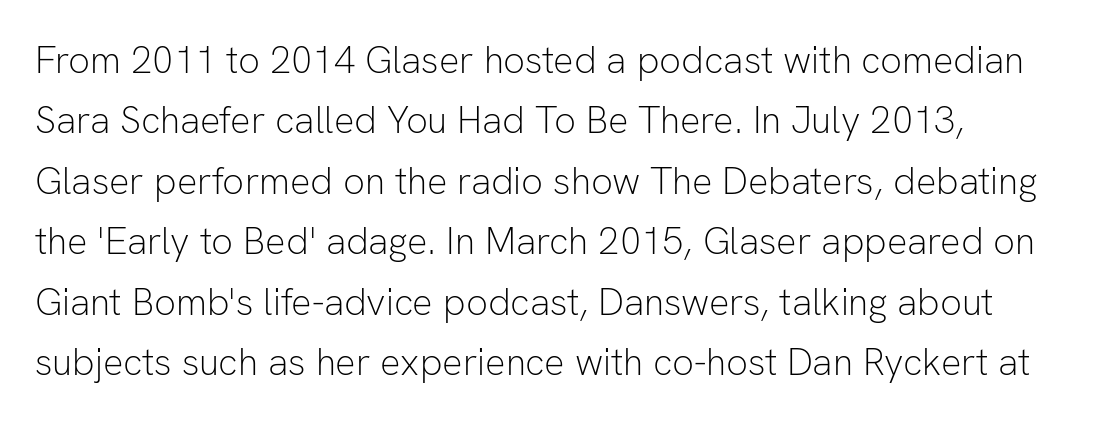
The gaps between neighbouring characters are ordinary and unremarkable. A typesetter would mark this as roman, not italic. Think of a printed novel: that variable character pitch is what you see here. Descenders hang freely into open space. The typesetting does not lean heavy: it is not bold. Observe the absence of serifs on each vertical stroke in this sample.
